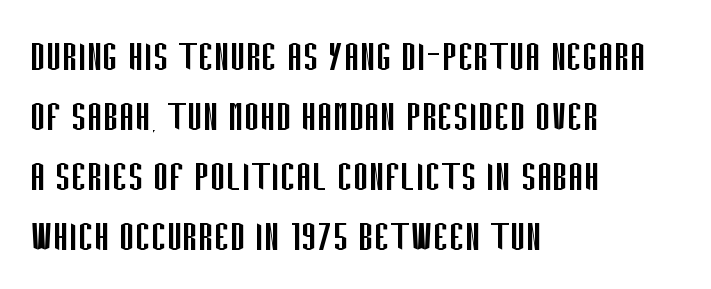
{"serif": "no", "italic": "no", "bold": "no", "weight": "regular", "width": "condensed", "stroke_contrast": "low", "x_height": "large", "monospaced": "no", "underline": "no", "align": "left", "line_spacing": "normal", "line_spacing_ratio": 1.28, "letter_spacing": "normal", "letter_spacing_em": 0.0, "glyph_px": 47}
